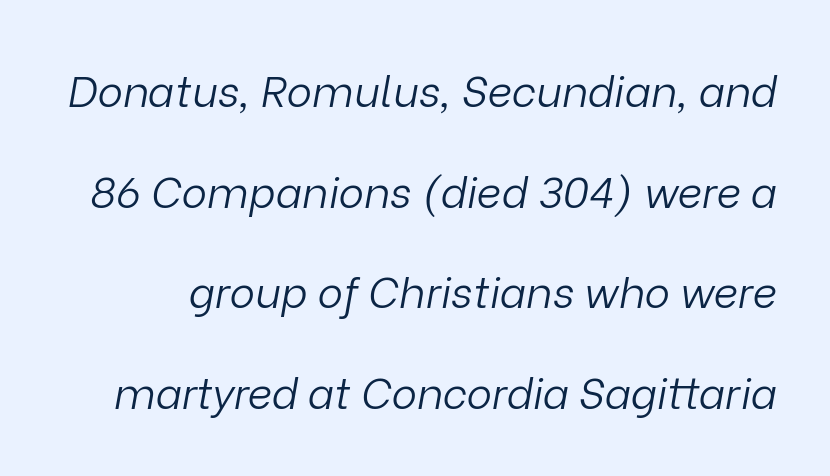
Q: Is the text bold? A: No.
Q: Is the text italic (slanted)? A: Yes, it leans right by about 9 degrees.
Q: Is the text underlined? A: No.
Q: Is the spacing between letters normal or unusually wide? A: Normal.
Q: Is the spacing between lines tight, normal or loose? A: Loose.
Q: Width (condensed, normal, or wide)? A: Normal.
Q: Stroke contrast? A: Low.
Q: x-height? A: Medium.
Q: Monospaced? A: No.
